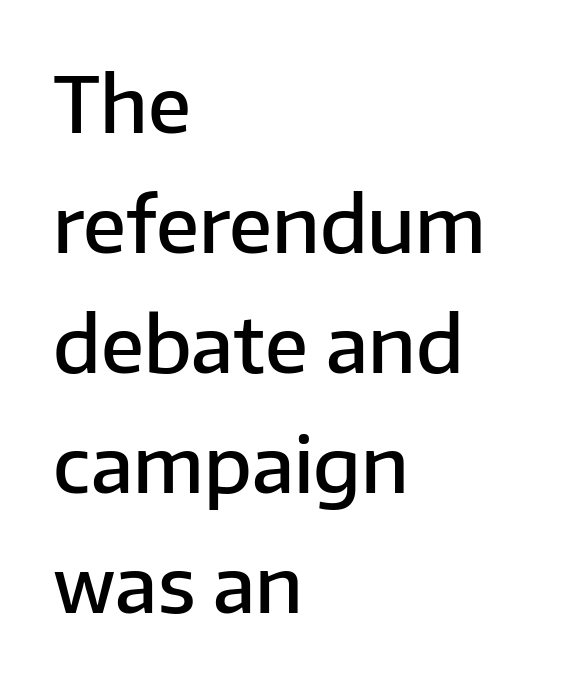
Q: Is the text bold? A: Semi-bold.
Q: Is the text italic (slanted)? A: No, it is upright.
Q: Is the typeface a serif or a sans-serif typeface? A: Sans-serif.
Q: Is the text underlined? A: No.
Q: How is the paragraph aligned? A: Left-aligned.
Q: Is the spacing between letters normal or unusually wide? A: Normal.
Q: Is the spacing between lines tight, normal or loose? A: Normal.
Q: Width (condensed, normal, or wide)? A: Normal.
Q: Stroke contrast? A: Low.
Q: x-height? A: Medium.
Q: Monospaced? A: No.
